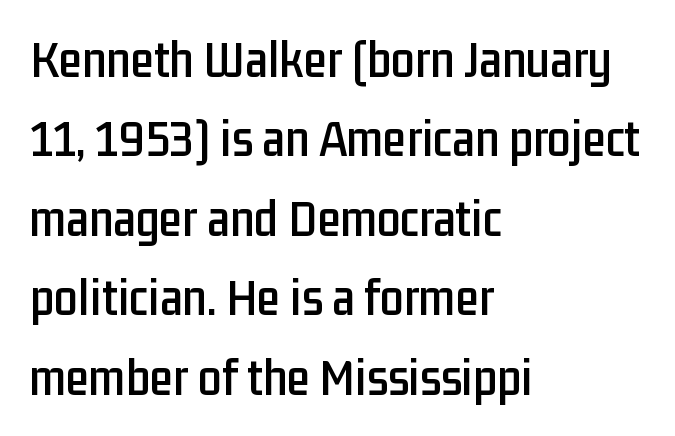
{"serif": "no", "italic": "no", "width": "condensed", "stroke_contrast": "low", "x_height": "medium", "monospaced": "no", "underline": "no", "align": "left", "line_spacing": "normal", "line_spacing_ratio": 1.5, "letter_spacing": "normal", "letter_spacing_em": 0.0, "glyph_px": 53}
